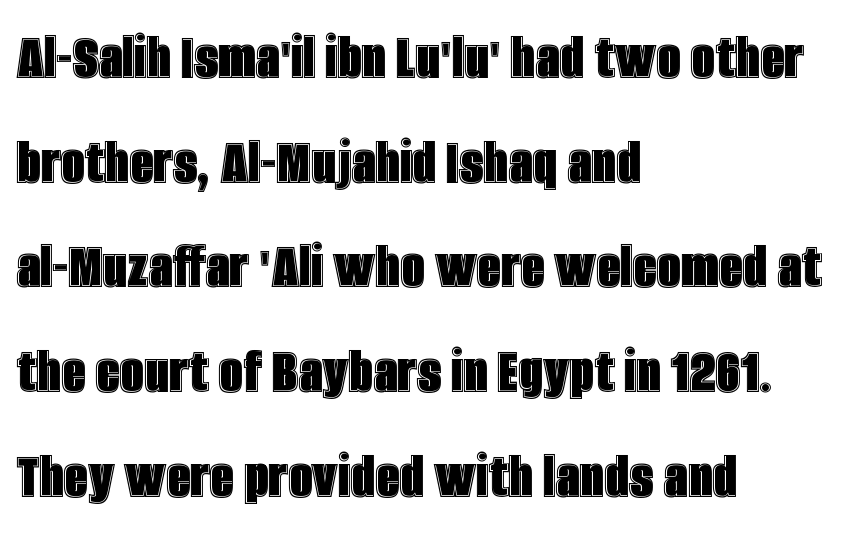
Underlining? Definitely not there. How would I describe the line gaps? Plain and ordinary. Nothing unusual about the tracking: characters are spaced as the font intends. The passage is arranged the way most books set body copy — flush left.
